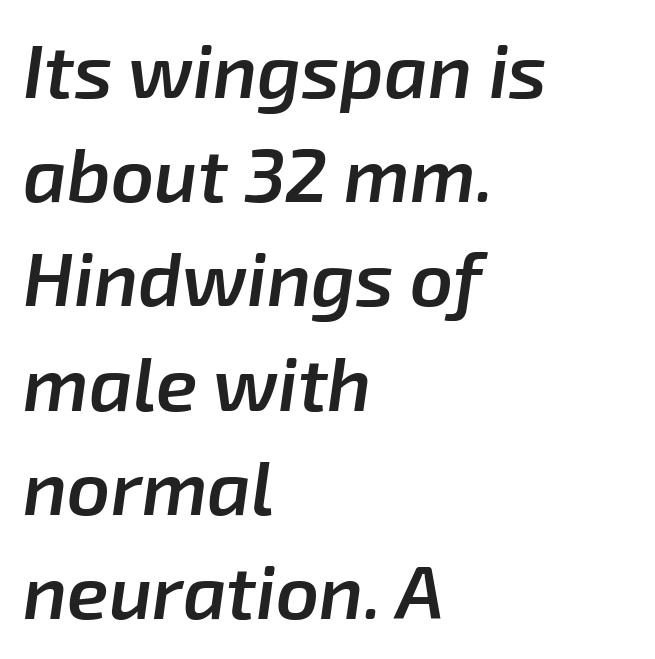
Q: Is the text bold? A: Semi-bold.
Q: Is the text italic (slanted)? A: Yes, it leans right by about 8 degrees.
Q: Is the text underlined? A: No.
Q: How is the paragraph aligned? A: Left-aligned.
Q: Is the spacing between letters normal or unusually wide? A: Normal.
Q: Is the spacing between lines tight, normal or loose? A: Normal.
Q: Width (condensed, normal, or wide)? A: Normal.
Q: Stroke contrast? A: Low.
Q: x-height? A: Medium.
Q: Monospaced? A: No.
